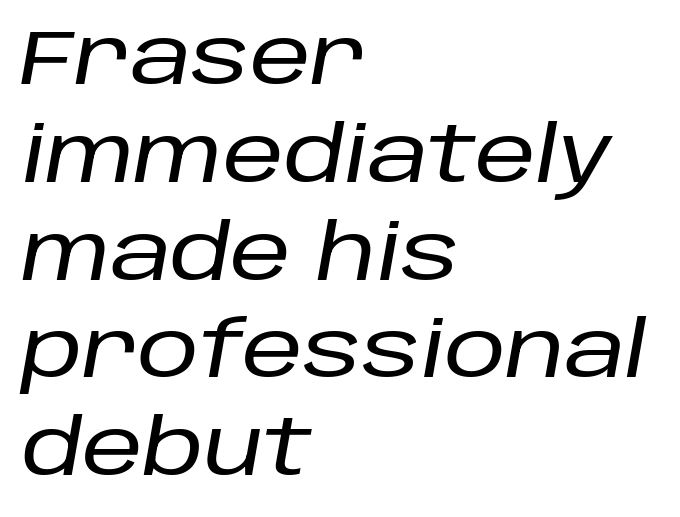
The image shows 77 px text type, italic (leaning right); set left-aligned, normal line spacing (1.27x), normal letter spacing, not underlined; low stroke contrast and a large x-height.
